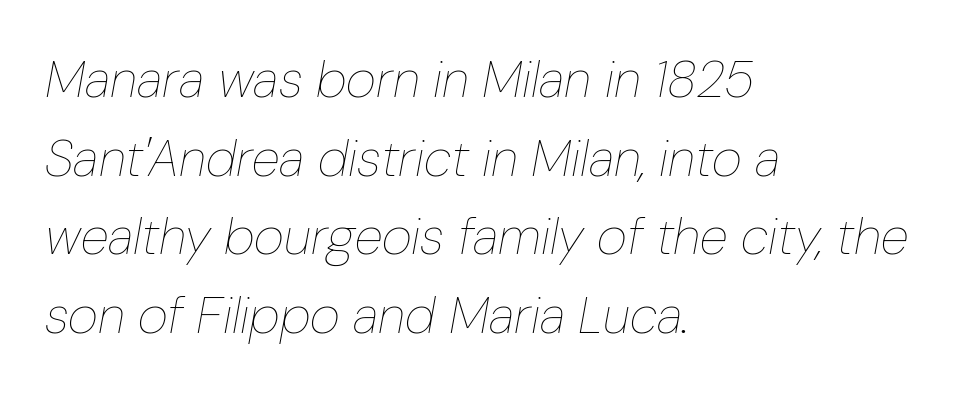
Q: Is the text bold? A: No.
Q: Is the text italic (slanted)? A: Yes, it leans right by about 10 degrees.
Q: Is the text underlined? A: No.
Q: How is the paragraph aligned? A: Left-aligned.
Q: Is the spacing between letters normal or unusually wide? A: Normal.
Q: Is the spacing between lines tight, normal or loose? A: Normal.
Q: Width (condensed, normal, or wide)? A: Condensed.
Q: Stroke contrast? A: Low.
Q: x-height? A: Medium.
Q: Monospaced? A: No.
